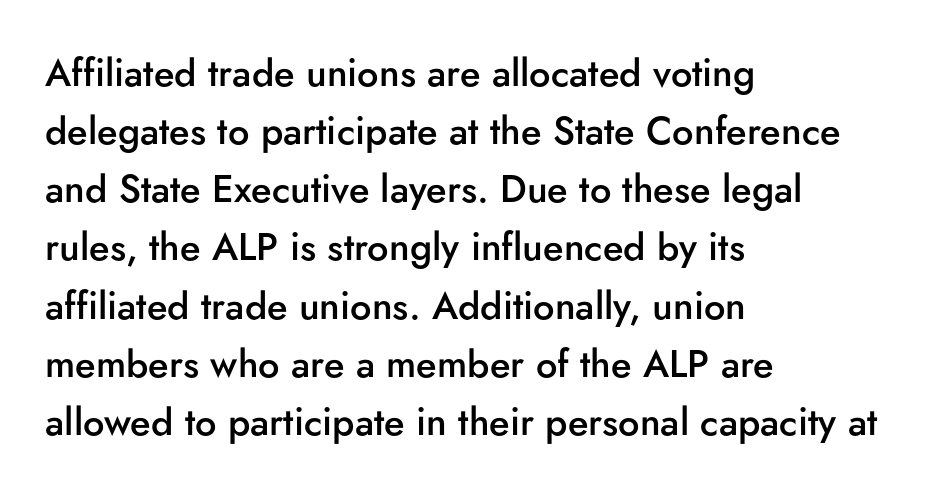
The image shows 38 px semibold sans-serif type, upright; set left-aligned, normal line spacing (1.53x), normal letter spacing, not underlined; low stroke contrast and a small x-height.
